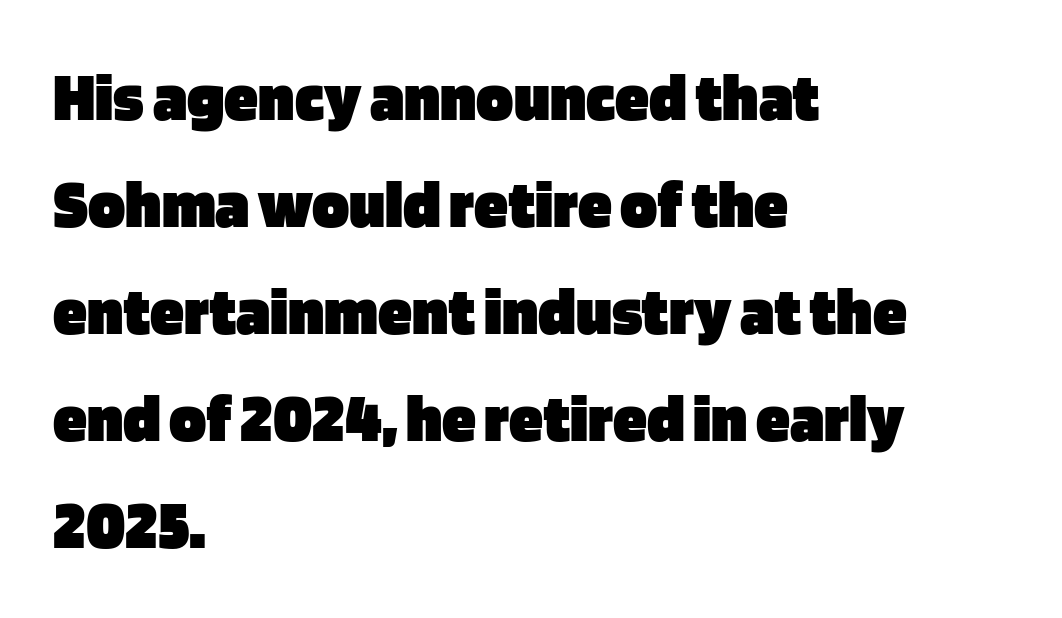
Q: Is the text bold? A: Yes.
Q: Is the text italic (slanted)? A: No, it is upright.
Q: Is the typeface a serif or a sans-serif typeface? A: Sans-serif.
Q: Is the text underlined? A: No.
Q: How is the paragraph aligned? A: Left-aligned.
Q: Is the spacing between letters normal or unusually wide? A: Normal.
Q: Is the spacing between lines tight, normal or loose? A: Normal.
Q: Width (condensed, normal, or wide)? A: Normal.
Q: Stroke contrast? A: Low.
Q: x-height? A: Large.
Q: Monospaced? A: No.
